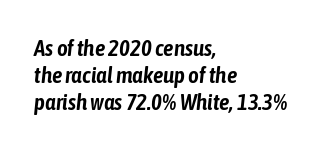
{"italic": "yes", "lean": "right", "slant_degrees": 6, "underline": "no", "align": "left", "line_spacing_ratio": 1.18, "letter_spacing": "normal", "letter_spacing_em": 0.0, "glyph_px": 23}
